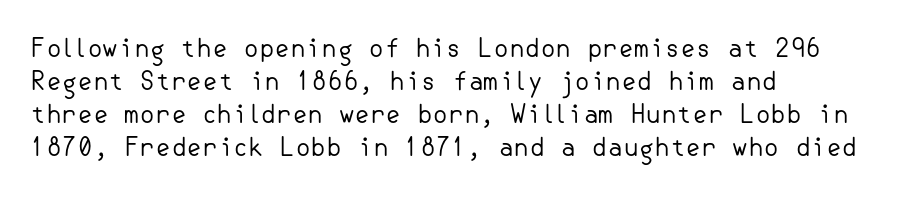
{"italic": "no", "bold": "no", "underline": "no", "align": "left", "line_spacing": "normal", "line_spacing_ratio": 1.32, "letter_spacing": "normal", "letter_spacing_em": 0.0, "glyph_px": 25}
